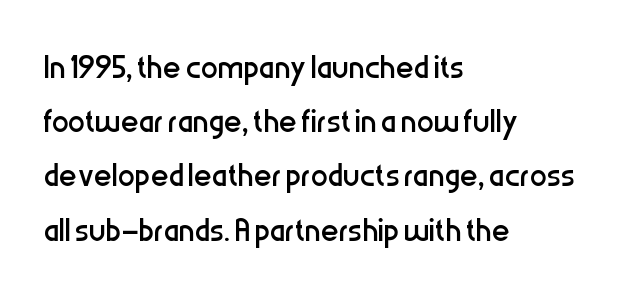
The image shows 43 px regular-weight, condensed sans-serif type, upright; set left-aligned, normal line spacing (1.26x), normal letter spacing, not underlined; low stroke contrast and a medium x-height.
